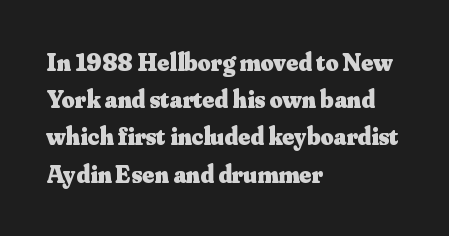
The image shows 25 px bold type, upright; set left-aligned, normal line spacing (1.49x), normal letter spacing, not underlined.
